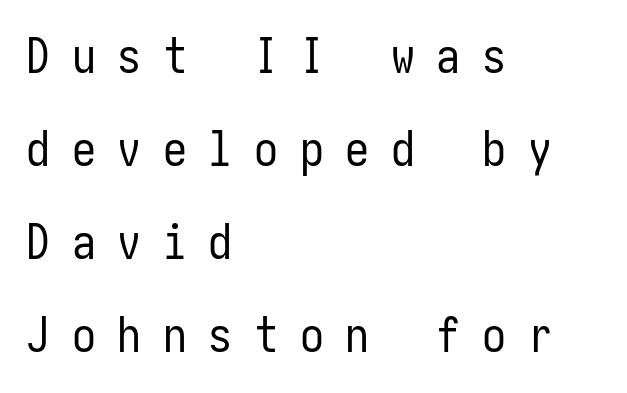
The image shows 48 px regular-weight, condensed sans-serif type, upright; set left-aligned, loose line spacing (1.94x), unusually wide letter spacing (+0.45 em), not underlined; low stroke contrast and a medium x-height.
